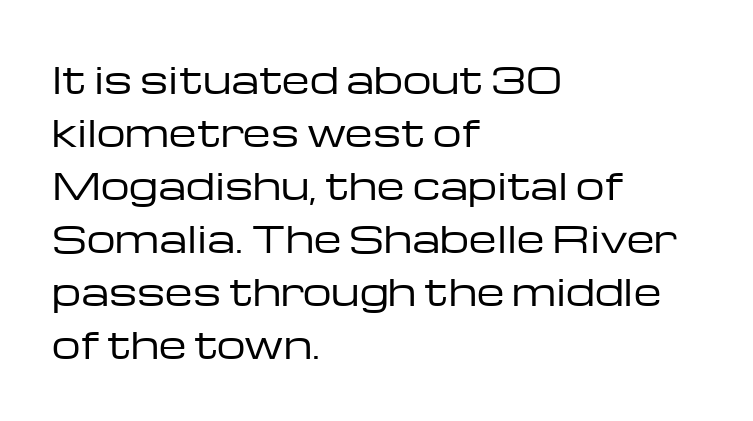
{"serif": "no", "italic": "no", "bold": "no", "weight": "regular", "width": "wide", "stroke_contrast": "low", "x_height": "medium", "monospaced": "no", "underline": "no", "align": "left", "line_spacing": "normal", "line_spacing_ratio": 1.47, "letter_spacing": "normal", "letter_spacing_em": 0.0, "glyph_px": 36}
